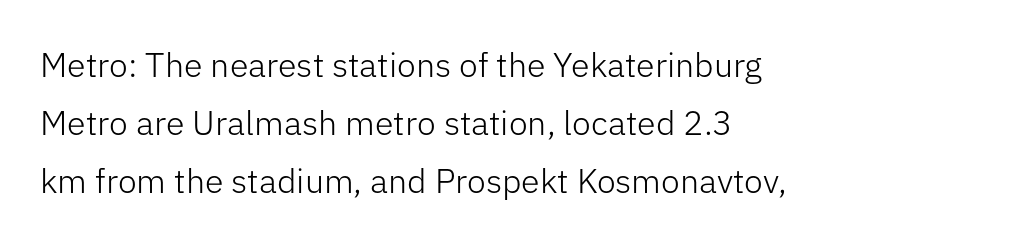
The image shows 34 px light sans-serif type, upright; set left-aligned, normal line spacing (1.7x), normal letter spacing, not underlined; low stroke contrast and a medium x-height.
